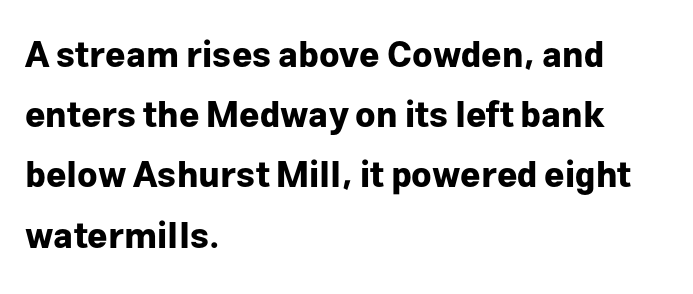
Q: Is the text bold? A: Yes.
Q: Is the text italic (slanted)? A: No, it is upright.
Q: Is the typeface a serif or a sans-serif typeface? A: Sans-serif.
Q: Is the text underlined? A: No.
Q: How is the paragraph aligned? A: Left-aligned.
Q: Is the spacing between letters normal or unusually wide? A: Normal.
Q: Width (condensed, normal, or wide)? A: Normal.
Q: Stroke contrast? A: Low.
Q: x-height? A: Medium.
Q: Monospaced? A: No.
